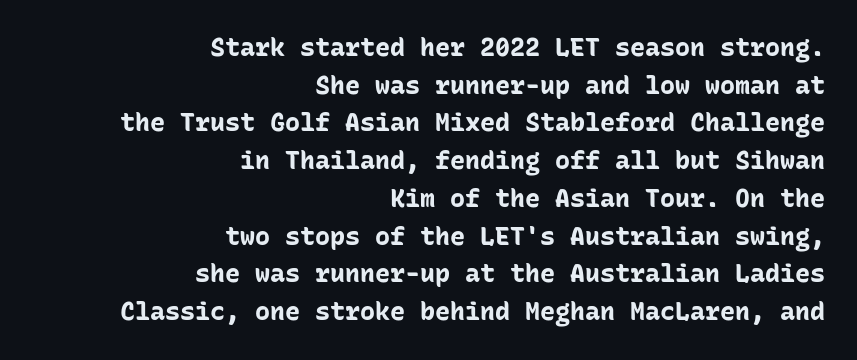
Casual observation: everything's shoved over to the right. A clean baseline with only descenders dipping below it. Regular leading. Bold? Absolutely — the strokes are thick and heavy.
